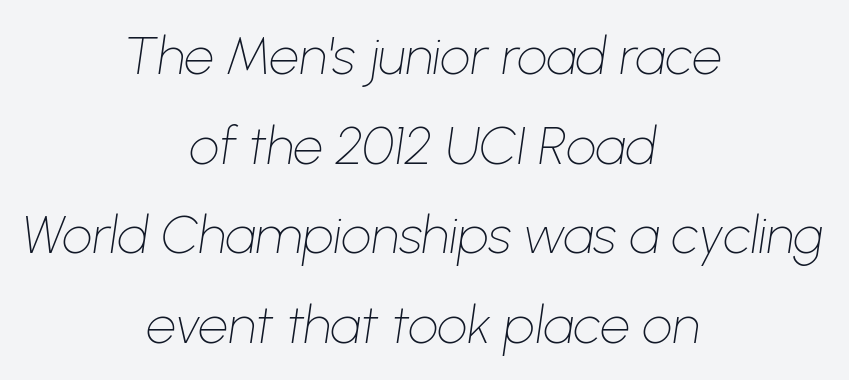
{"italic": "yes", "lean": "right", "slant_degrees": 8, "bold": "no", "weight": "thin", "width": "normal", "stroke_contrast": "low", "x_height": "medium", "monospaced": "no", "underline": "no", "align": "center", "line_spacing": "normal", "line_spacing_ratio": 1.69, "letter_spacing": "normal", "letter_spacing_em": 0.0, "glyph_px": 53}
